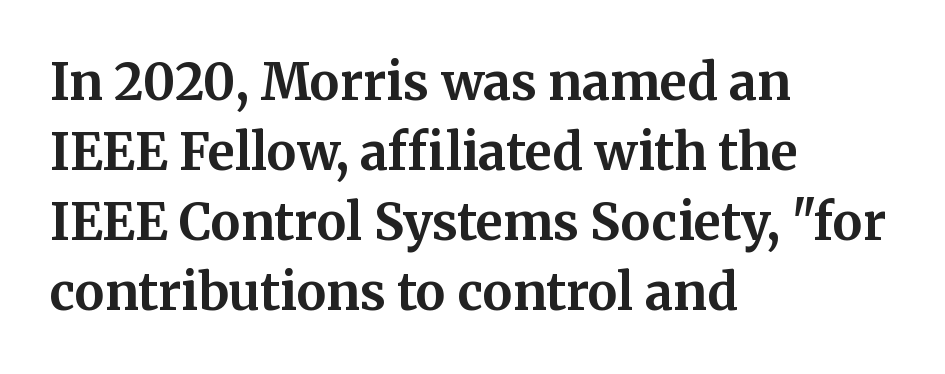
{"serif": "yes", "italic": "no", "bold": "yes", "weight": "bold", "width": "normal", "stroke_contrast": "medium", "x_height": "medium", "monospaced": "no", "underline": "no", "align": "left", "line_spacing": "normal", "line_spacing_ratio": 1.4, "letter_spacing": "normal", "letter_spacing_em": 0.0, "glyph_px": 50}
